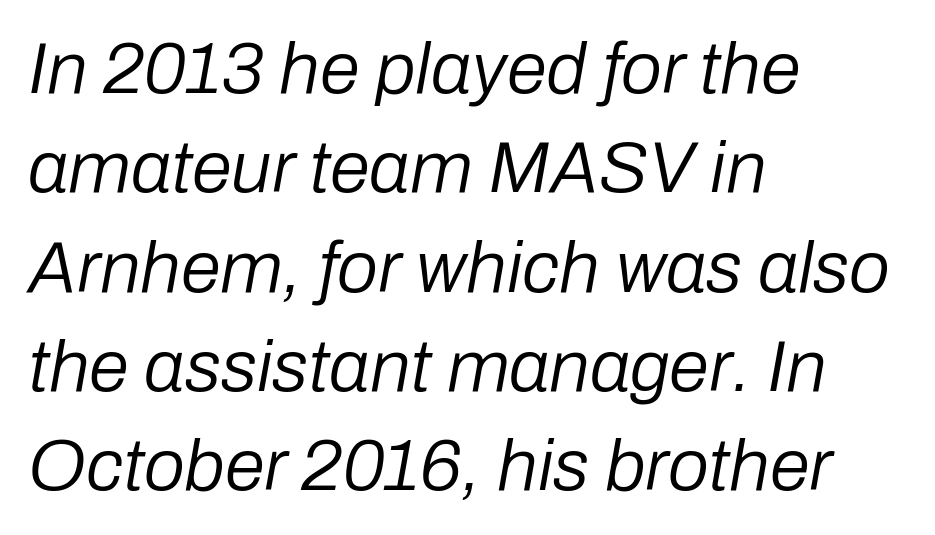
Q: Is the text bold? A: No.
Q: Is the text italic (slanted)? A: Yes, it leans right by about 10 degrees.
Q: Is the text underlined? A: No.
Q: How is the paragraph aligned? A: Left-aligned.
Q: Is the spacing between letters normal or unusually wide? A: Normal.
Q: Is the spacing between lines tight, normal or loose? A: Normal.
Q: Width (condensed, normal, or wide)? A: Normal.
Q: Stroke contrast? A: Low.
Q: x-height? A: Medium.
Q: Monospaced? A: No.
